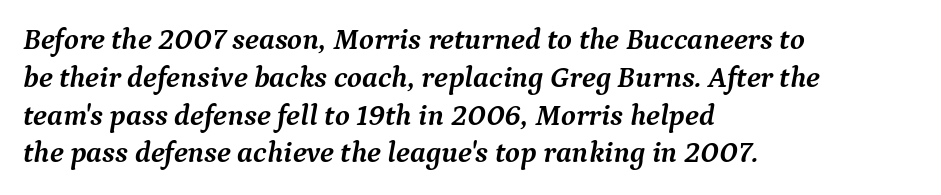
Looks like regular typesetting: each glyph gets only the width it needs. The face used here is seriffed, in the tradition of book romans. Clear beneath every line of the passage. Here the glyphs are tracked normally, forming tight word shapes.
